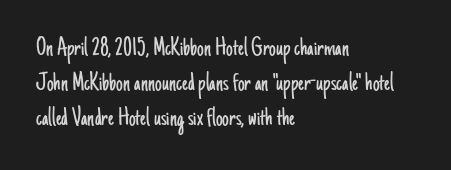
The image shows 27 px text type, upright; set left-aligned, normal line spacing (1.29x), normal letter spacing, not underlined.
